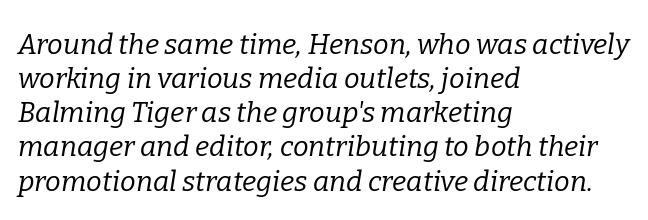
The image shows 28 px regular-weight serif type, italic (leaning right); set left-aligned, line spacing 1.22x, normal letter spacing, not underlined; low stroke contrast and a medium x-height.
